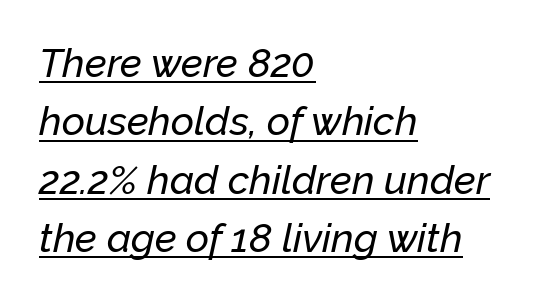
Q: Is the text italic (slanted)? A: Yes, it leans right by about 12 degrees.
Q: Is the text underlined? A: Yes.
Q: How is the paragraph aligned? A: Left-aligned.
Q: Is the spacing between letters normal or unusually wide? A: Normal.
Q: Is the spacing between lines tight, normal or loose? A: Normal.
Q: Width (condensed, normal, or wide)? A: Normal.
Q: Stroke contrast? A: Low.
Q: x-height? A: Medium.
Q: Monospaced? A: No.
